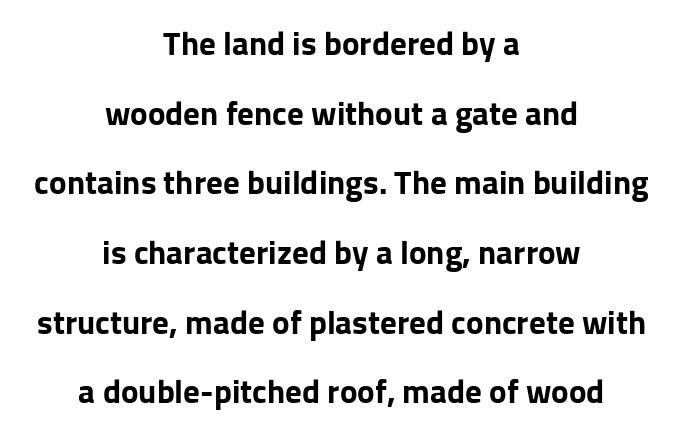
{"serif": "no", "italic": "no", "bold": "yes", "weight": "bold", "width": "normal", "stroke_contrast": "low", "x_height": "medium", "monospaced": "no", "underline": "no", "align": "center", "line_spacing": "loose", "line_spacing_ratio": 2.11, "letter_spacing": "normal", "letter_spacing_em": 0.0, "glyph_px": 33}
